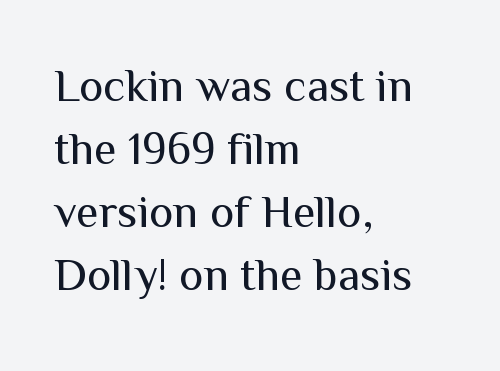
Q: Is the text bold? A: No.
Q: Is the text italic (slanted)? A: No, it is upright.
Q: Is the typeface a serif or a sans-serif typeface? A: Sans-serif.
Q: Is the text underlined? A: No.
Q: How is the paragraph aligned? A: Left-aligned.
Q: Is the spacing between letters normal or unusually wide? A: Normal.
Q: Is the spacing between lines tight, normal or loose? A: Normal.
Q: Width (condensed, normal, or wide)? A: Normal.
Q: Stroke contrast? A: Medium.
Q: x-height? A: Medium.
Q: Monospaced? A: No.
